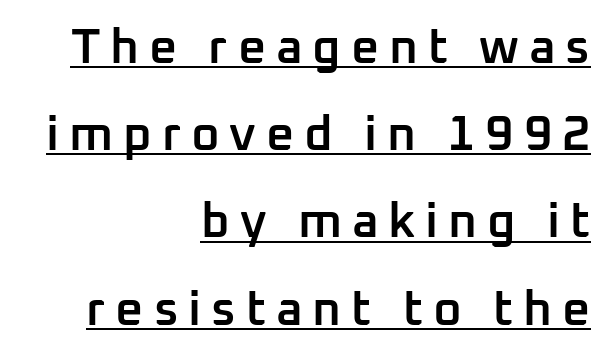
The image shows 49 px semibold sans-serif type, upright; set right-aligned, line spacing 1.78x, unusually wide letter spacing (+0.2 em), underlined; low stroke contrast and a medium x-height.
